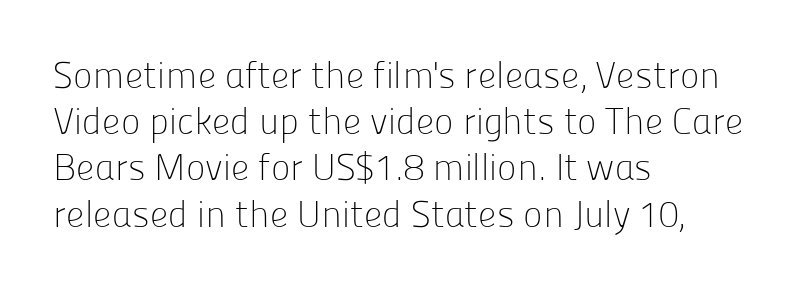
Q: Is the text bold? A: No.
Q: Is the text italic (slanted)? A: No, it is upright.
Q: Is the typeface a serif or a sans-serif typeface? A: Sans-serif.
Q: Is the text underlined? A: No.
Q: How is the paragraph aligned? A: Left-aligned.
Q: Is the spacing between letters normal or unusually wide? A: Normal.
Q: Is the spacing between lines tight, normal or loose? A: Normal.
Q: Width (condensed, normal, or wide)? A: Normal.
Q: Stroke contrast? A: Low.
Q: x-height? A: Medium.
Q: Monospaced? A: No.
